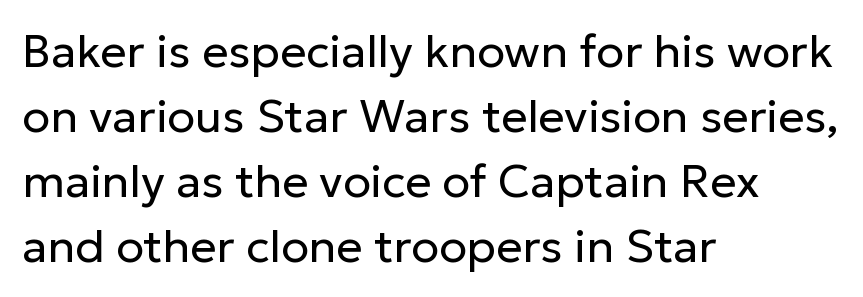
Leading: standard. Nothing sits at the stroke ends, so this counts as sans-serif. Quick note: not italic, upright. A clean baseline with only descenders dipping below it.
